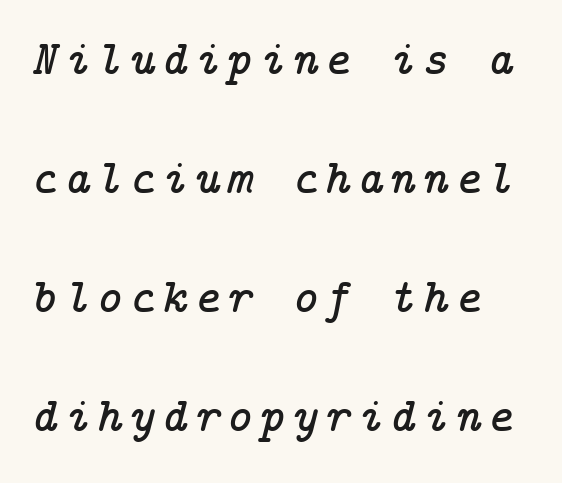
The image shows 49 px serif type, italic (leaning right); set left-aligned, loose line spacing (2.43x), not underlined; low stroke contrast and a medium x-height.
